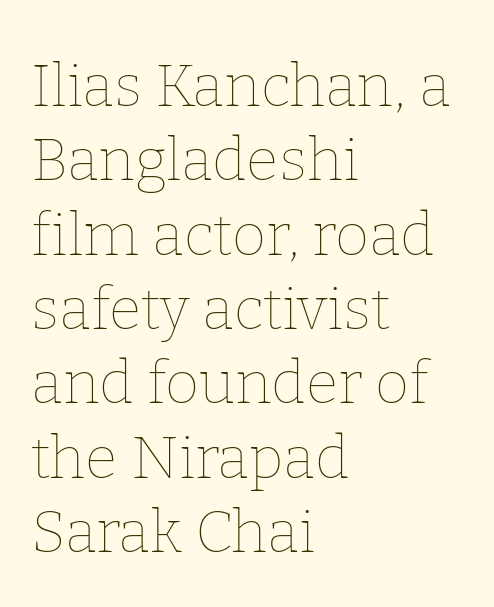
Leading matches the norm, producing a regular column. The strokes are not fattened; the text isn't bold. A roman cut, with each character standing at attention. Anything drawn beneath the words? Only blank space. The face used here is proportionally spaced, like ordinary book or web type.
